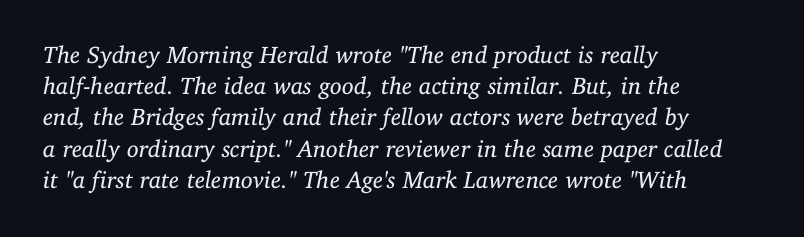
Slanted lettering throughout. Bare-footed words on every line. This block has exactly the height ordinary leading produces. Words appear dense and cohesive because spacing is normal.
